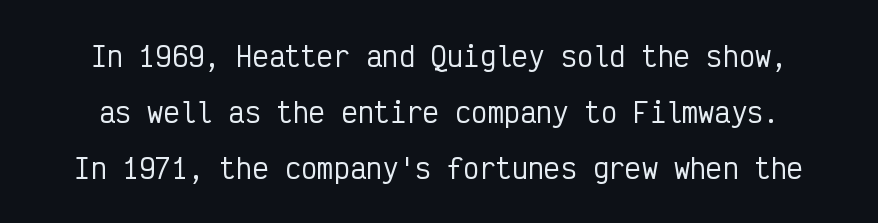
The image shows 27 px text type, upright; set loose line spacing (2.07x), normal letter spacing, not underlined.
